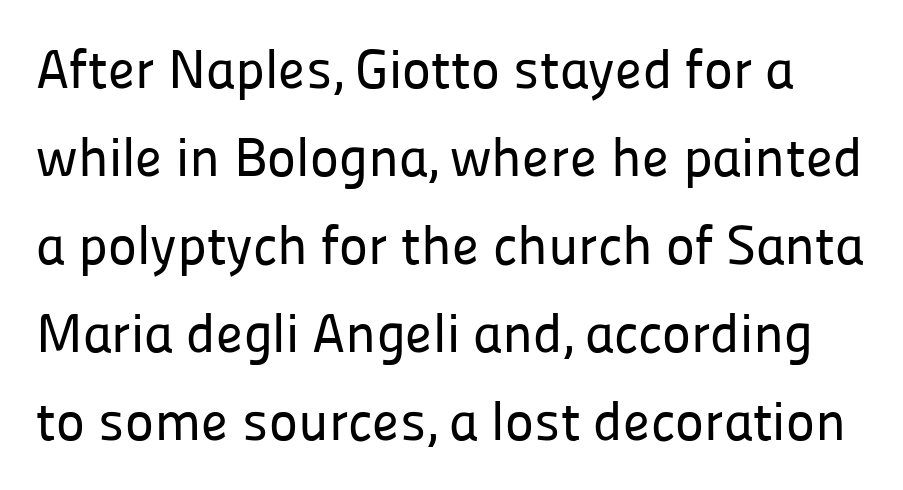
The image shows 55 px sans-serif type, upright; set normal line spacing (1.6x), normal letter spacing, not underlined; low stroke contrast and a medium x-height.
